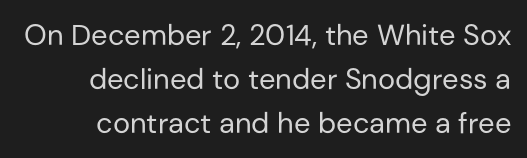
Q: Is the text bold? A: No.
Q: Is the text italic (slanted)? A: No, it is upright.
Q: Is the typeface a serif or a sans-serif typeface? A: Sans-serif.
Q: Is the text underlined? A: No.
Q: Is the spacing between letters normal or unusually wide? A: Normal.
Q: Is the spacing between lines tight, normal or loose? A: Normal.
Q: Width (condensed, normal, or wide)? A: Normal.
Q: Stroke contrast? A: Low.
Q: x-height? A: Medium.
Q: Monospaced? A: No.
